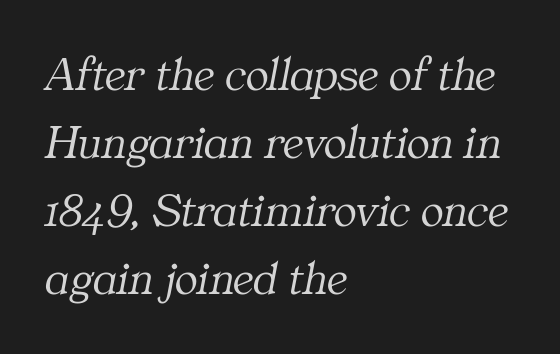
The strokes carry an ordinary text weight at most. The axis of the letterforms is tilted away from vertical. Reading down the column, the eye jumps a familiar distance to each next line. Beneath every word, the page is bare.
